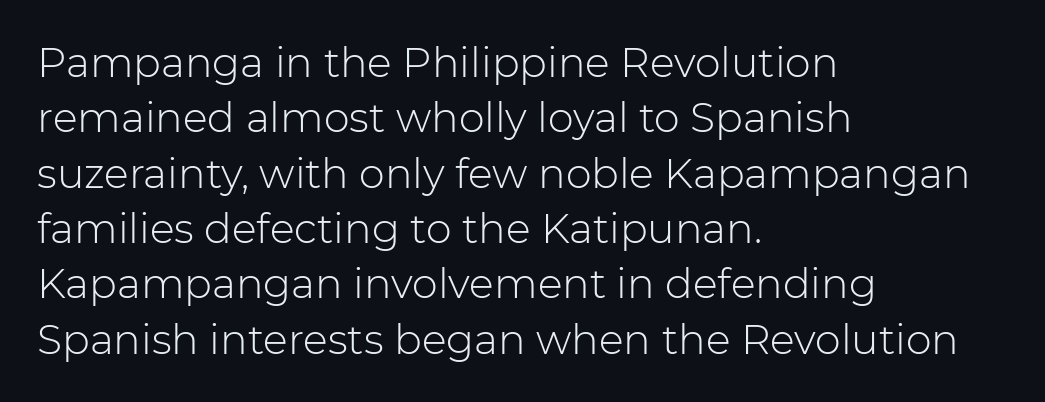
Q: Is the text bold? A: No.
Q: Is the text italic (slanted)? A: No, it is upright.
Q: Is the typeface a serif or a sans-serif typeface? A: Sans-serif.
Q: Is the text underlined? A: No.
Q: How is the paragraph aligned? A: Left-aligned.
Q: Is the spacing between letters normal or unusually wide? A: Normal.
Q: Is the spacing between lines tight, normal or loose? A: Normal.
Q: Width (condensed, normal, or wide)? A: Normal.
Q: Stroke contrast? A: Low.
Q: x-height? A: Medium.
Q: Monospaced? A: No.
